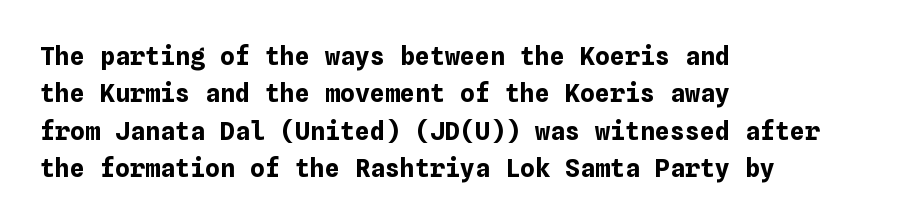
Q: Is the text bold? A: Yes.
Q: Is the text italic (slanted)? A: No, it is upright.
Q: Is the text underlined? A: No.
Q: How is the paragraph aligned? A: Left-aligned.
Q: Is the spacing between letters normal or unusually wide? A: Normal.
Q: Is the spacing between lines tight, normal or loose? A: Normal.
